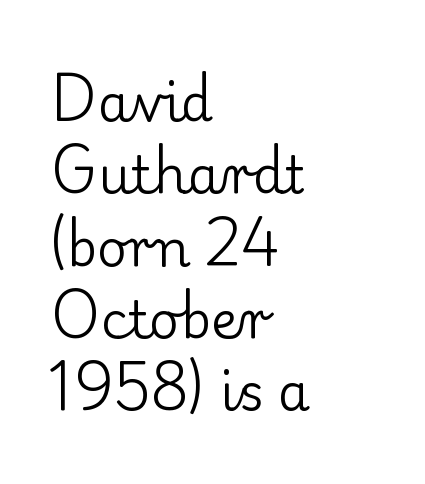
Character widths vary here, with narrow letters taking less room than wide ones. The glyphs in this specimen are seriffed. In CSS terms this would be text-align: left. These lines keep a tight, regular rhythm from letter to letter. This is roman type, the default non-slanted kind. Glance below the letters and you will spot only blank space.
